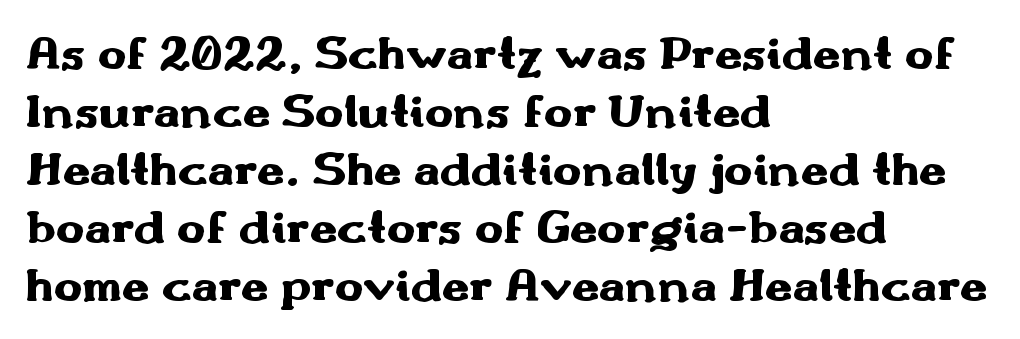
{"serif": "no", "italic": "no", "bold": "yes", "weight": "heavy", "width": "wide", "stroke_contrast": "medium", "x_height": "small", "monospaced": "no", "underline": "no", "align": "left", "line_spacing_ratio": 1.21, "letter_spacing": "normal", "letter_spacing_em": 0.0, "glyph_px": 48}
